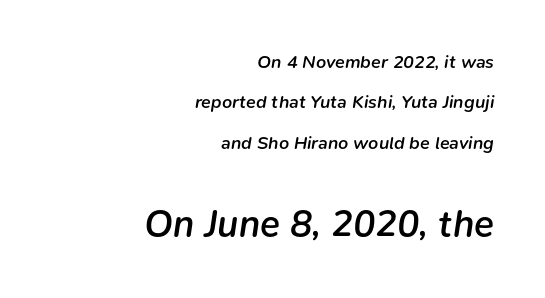
{"italic": "yes", "lean": "right", "slant_degrees": 9, "bold": "semi", "weight": "semibold", "width": "normal", "stroke_contrast": "low", "x_height": "medium", "monospaced": "no", "underline": "no", "align": "right", "line_spacing": "loose", "line_spacing_ratio": 2.25, "letter_spacing": "normal", "letter_spacing_em": 0.0, "larger_block": "second", "size_ratio": 2.06, "glyph_px": 37}
